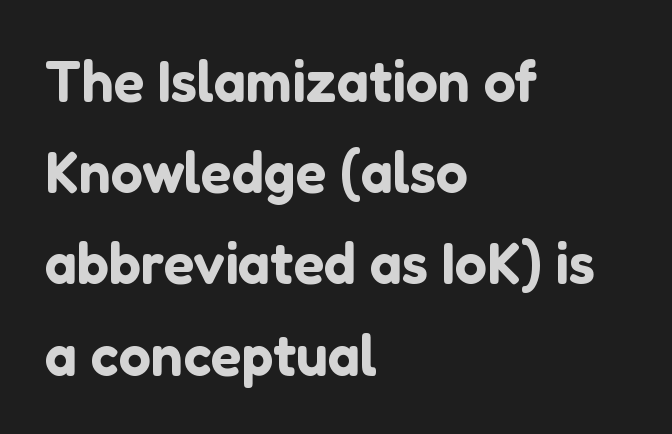
The image shows 57 px sans-serif type, upright; set left-aligned, normal line spacing (1.6x), normal letter spacing, not underlined; low stroke contrast and a medium x-height.
